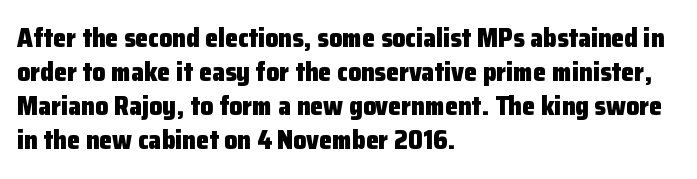
The image shows 26 px bold type, upright; set left-aligned, normal line spacing (1.31x), normal letter spacing, not underlined.
